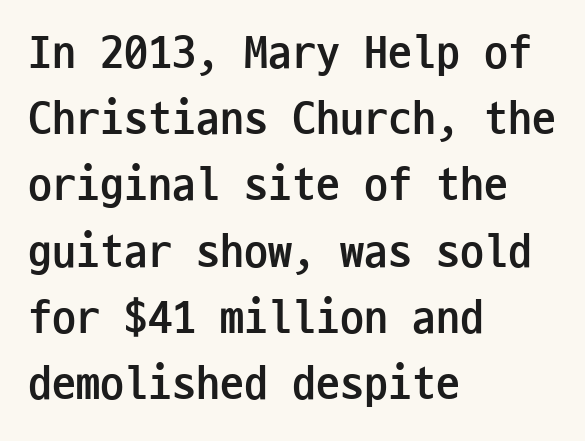
The image shows 48 px semibold, condensed sans-serif type, upright, monospaced; set left-aligned, normal line spacing (1.38x), normal letter spacing, not underlined; low stroke contrast and a medium x-height.
